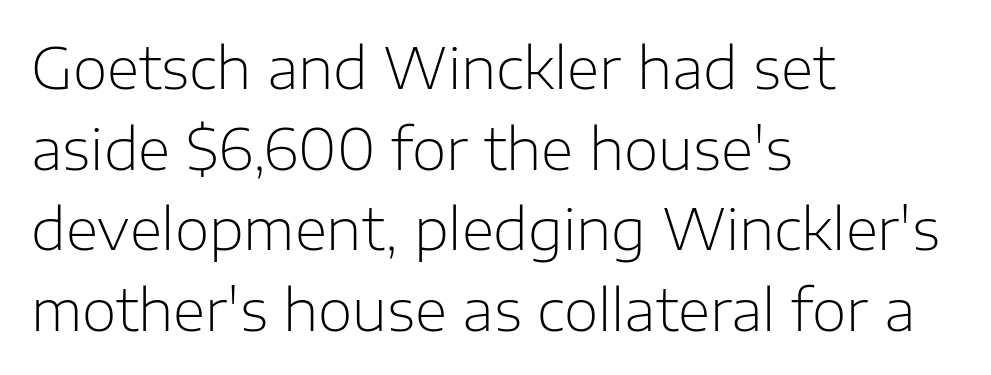
Q: Is the text bold? A: No.
Q: Is the text italic (slanted)? A: No, it is upright.
Q: Is the typeface a serif or a sans-serif typeface? A: Sans-serif.
Q: Is the text underlined? A: No.
Q: How is the paragraph aligned? A: Left-aligned.
Q: Is the spacing between letters normal or unusually wide? A: Normal.
Q: Is the spacing between lines tight, normal or loose? A: Normal.
Q: Width (condensed, normal, or wide)? A: Normal.
Q: Stroke contrast? A: Low.
Q: x-height? A: Medium.
Q: Monospaced? A: No.
